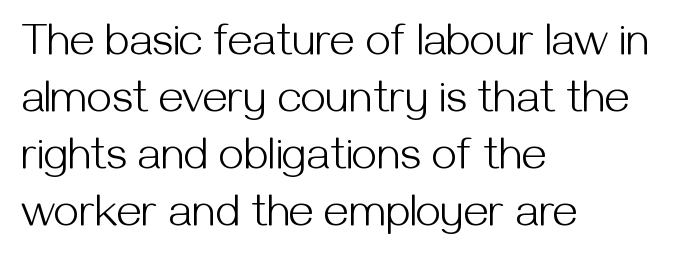
The image shows 45 px light sans-serif type, upright; set left-aligned, normal line spacing (1.27x), normal letter spacing, not underlined; medium stroke contrast and a medium x-height.
